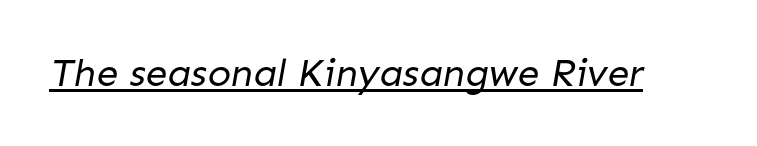
The image shows 39 px regular-weight sans-serif type; set normal letter spacing, underlined; low stroke contrast and a medium x-height.
